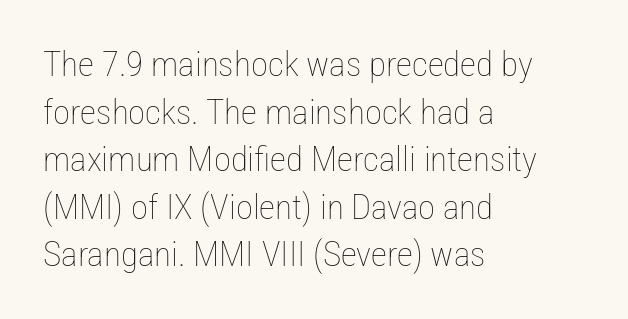
{"italic": "no", "bold": "no", "weight": "thin", "width": "condensed", "stroke_contrast": "low", "x_height": "medium", "monospaced": "no", "underline": "no", "align": "left", "line_spacing": "normal", "line_spacing_ratio": 1.36, "letter_spacing": "normal", "letter_spacing_em": 0.0, "glyph_px": 35}
